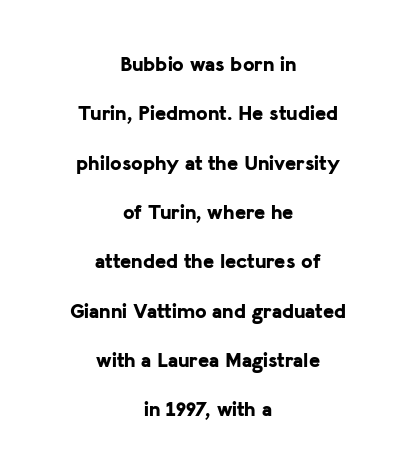
{"italic": "no", "bold": "yes", "underline": "no", "align": "center", "line_spacing": "loose", "line_spacing_ratio": 2.35, "letter_spacing": "normal", "letter_spacing_em": 0.0, "glyph_px": 21}
